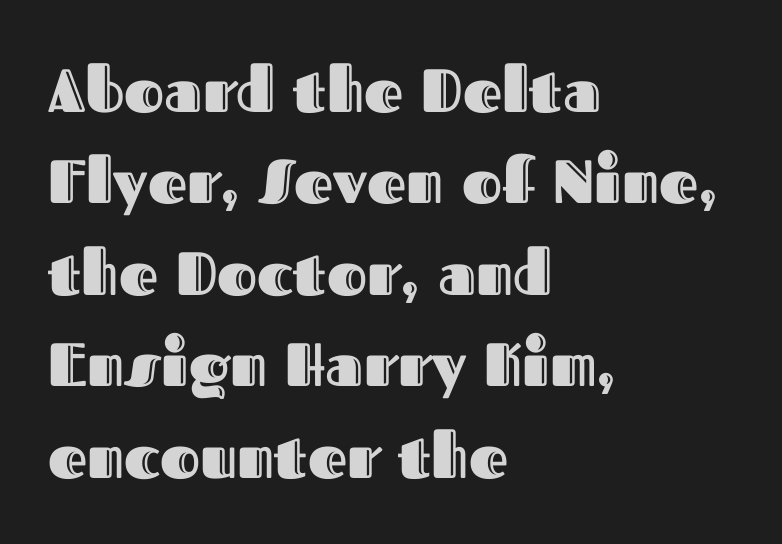
{"italic": "no", "width": "normal", "x_height": "medium", "monospaced": "no", "underline": "no", "align": "left", "line_spacing": "normal", "line_spacing_ratio": 1.5, "letter_spacing": "normal", "letter_spacing_em": 0.0, "glyph_px": 61}
